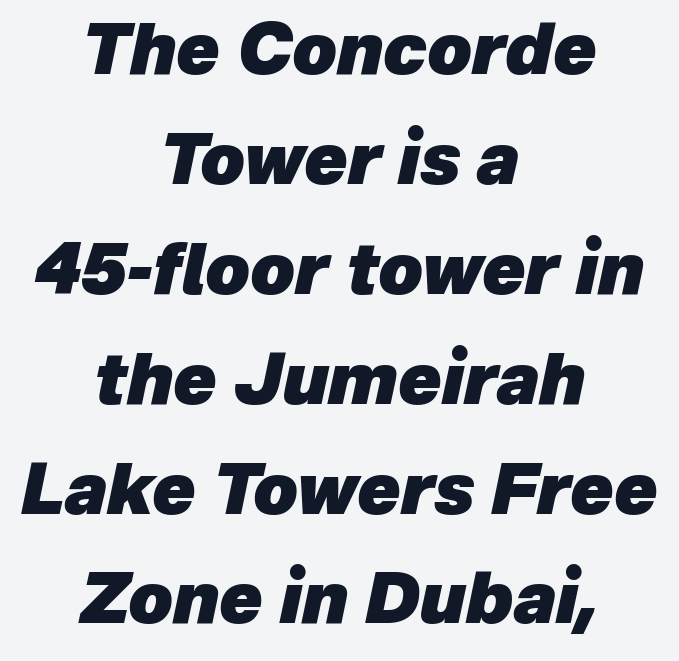
{"italic": "yes", "lean": "right", "slant_degrees": 12, "bold": "yes", "weight": "heavy", "width": "normal", "stroke_contrast": "low", "x_height": "medium", "monospaced": "no", "underline": "no", "align": "center", "line_spacing": "normal", "line_spacing_ratio": 1.57, "letter_spacing": "normal", "letter_spacing_em": 0.0, "glyph_px": 70}
